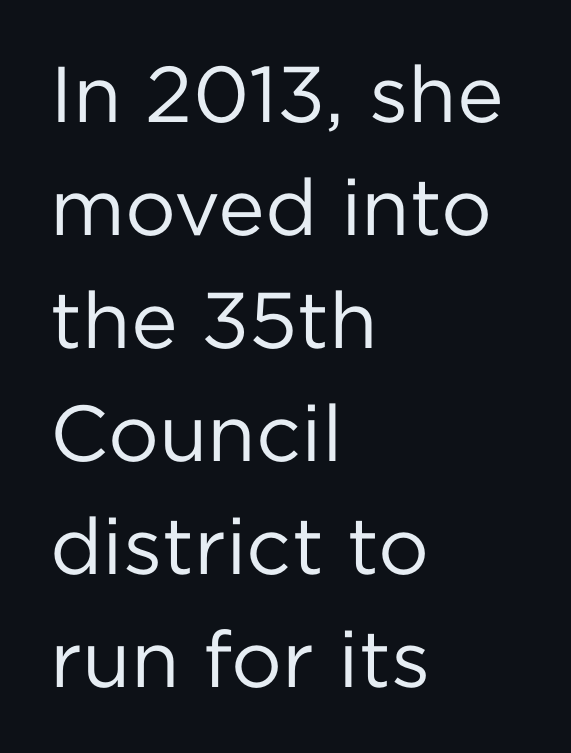
Q: Is the text bold? A: No.
Q: Is the text italic (slanted)? A: No, it is upright.
Q: Is the typeface a serif or a sans-serif typeface? A: Sans-serif.
Q: Is the text underlined? A: No.
Q: How is the paragraph aligned? A: Left-aligned.
Q: Is the spacing between letters normal or unusually wide? A: Normal.
Q: Is the spacing between lines tight, normal or loose? A: Normal.
Q: Width (condensed, normal, or wide)? A: Normal.
Q: Stroke contrast? A: Low.
Q: x-height? A: Medium.
Q: Monospaced? A: No.
